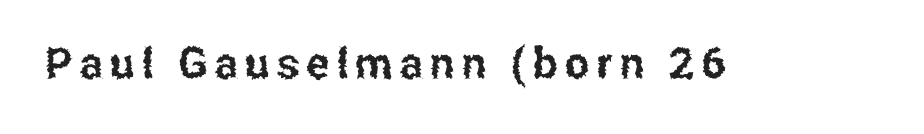
The string is rendered with underlining switched off. The designer went with a sans here, leaving each stem footless. Character widths vary here, with narrow letters taking less room than wide ones. A roman cut, with each character standing at attention.
